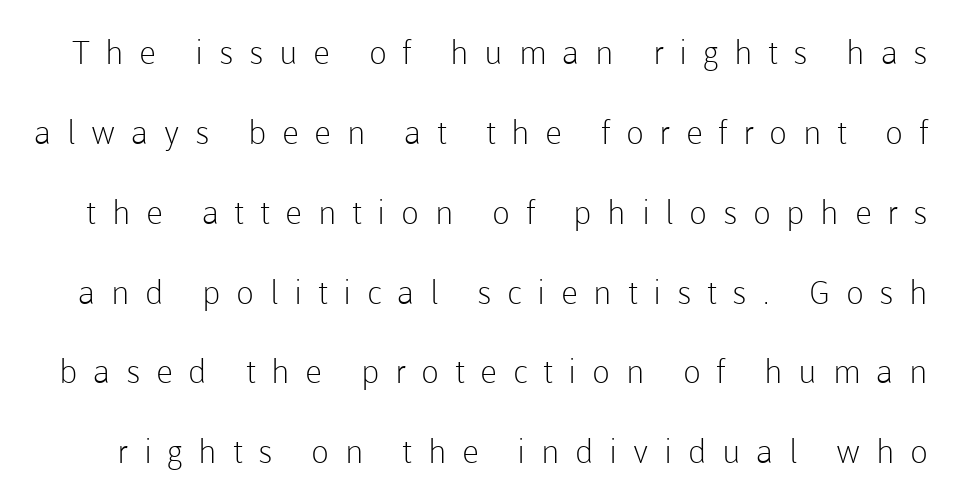
Q: Is the text bold? A: No.
Q: Is the text italic (slanted)? A: No, it is upright.
Q: Is the typeface a serif or a sans-serif typeface? A: Sans-serif.
Q: Is the text underlined? A: No.
Q: Is the spacing between letters normal or unusually wide? A: Unusually wide.
Q: Is the spacing between lines tight, normal or loose? A: Loose.
Q: Width (condensed, normal, or wide)? A: Normal.
Q: Stroke contrast? A: Low.
Q: x-height? A: Medium.
Q: Monospaced? A: No.
